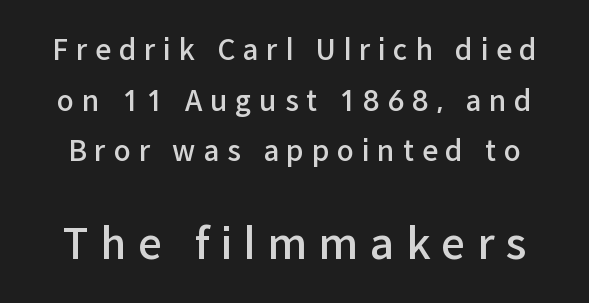
Q: Is the text bold? A: Semi-bold.
Q: Is the text italic (slanted)? A: No, it is upright.
Q: Is the typeface a serif or a sans-serif typeface? A: Sans-serif.
Q: Is the text underlined? A: No.
Q: Is the spacing between letters normal or unusually wide? A: Unusually wide.
Q: Which block of text is set in a larger size, the first (top) or the second (bottom)? A: The second (bottom) one.
Q: Width (condensed, normal, or wide)? A: Normal.
Q: Stroke contrast? A: Low.
Q: x-height? A: Medium.
Q: Monospaced? A: No.
